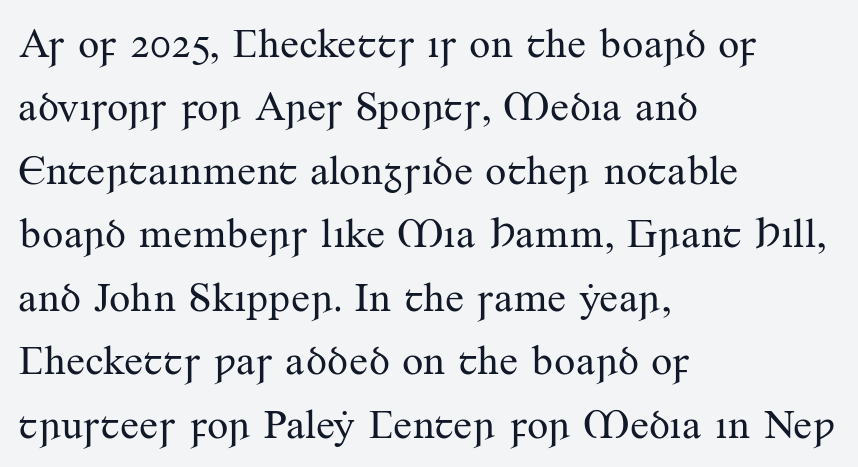
The rows are spaced the way most documents space them. A typesetter would call this zero additional tracking. The type sits square on the baseline with zero lean. Has an underline been added? It has not.
